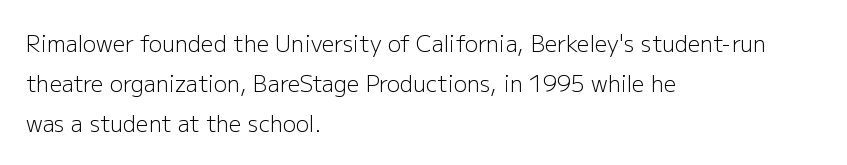
Q: Is the text bold? A: No.
Q: Is the text italic (slanted)? A: No, it is upright.
Q: Is the text underlined? A: No.
Q: How is the paragraph aligned? A: Left-aligned.
Q: Is the spacing between letters normal or unusually wide? A: Normal.
